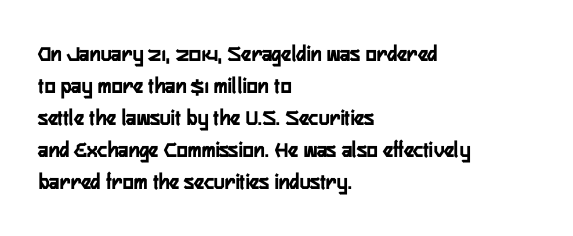
Q: Is the text italic (slanted)? A: No, it is upright.
Q: Is the text underlined? A: No.
Q: How is the paragraph aligned? A: Left-aligned.
Q: Is the spacing between letters normal or unusually wide? A: Normal.
Q: Is the spacing between lines tight, normal or loose? A: Normal.
